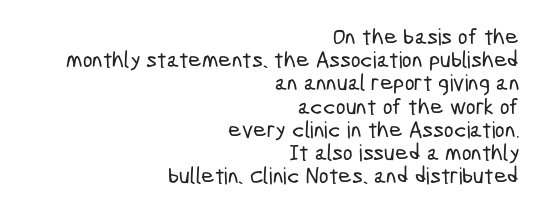
Q: Is the text underlined? A: No.
Q: How is the paragraph aligned? A: Right-aligned.
Q: Is the spacing between letters normal or unusually wide? A: Normal.
Q: Is the spacing between lines tight, normal or loose? A: Tight.
